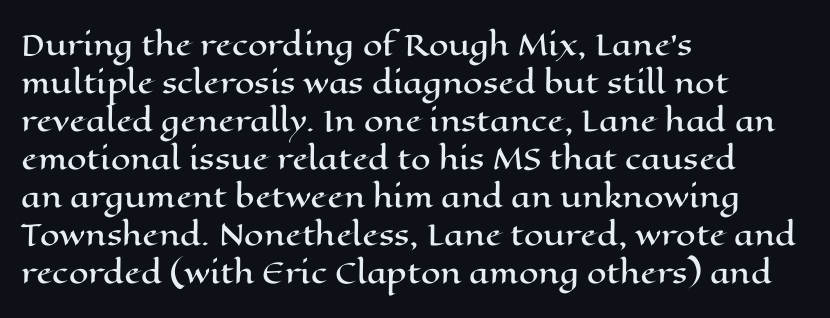
Q: Is the text italic (slanted)? A: No, it is upright.
Q: Is the text underlined? A: No.
Q: How is the paragraph aligned? A: Left-aligned.
Q: Is the spacing between letters normal or unusually wide? A: Normal.
Q: Is the spacing between lines tight, normal or loose? A: Normal.
Q: Width (condensed, normal, or wide)? A: Wide.
Q: Stroke contrast? A: High.
Q: x-height? A: Medium.
Q: Monospaced? A: No.
